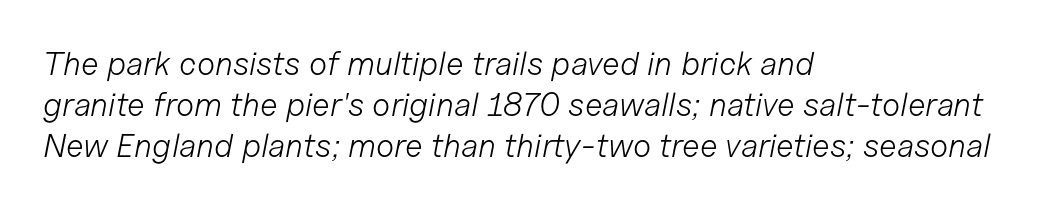
This sample uses plain, unmodified letter spacing. Every character sits at an angle, as italics do. The ragged edge is on the right, which tells us the setting is flush left. Descender tails drop into unmarked territory. Caption: face not bold, strokes unweighted.
